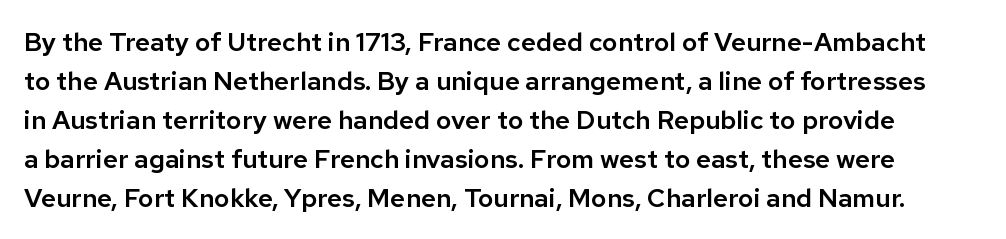
{"italic": "no", "underline": "no", "line_spacing": "normal", "line_spacing_ratio": 1.5, "letter_spacing": "normal", "letter_spacing_em": 0.0, "glyph_px": 26}
